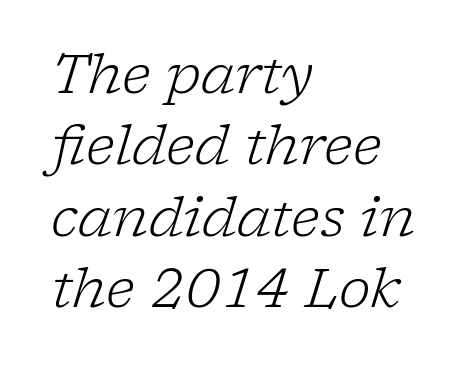
{"serif": "yes", "italic": "yes", "lean": "right", "slant_degrees": 17, "bold": "no", "weight": "light", "width": "normal", "stroke_contrast": "low", "x_height": "medium", "monospaced": "no", "underline": "no", "align": "left", "line_spacing": "normal", "line_spacing_ratio": 1.32, "letter_spacing": "normal", "letter_spacing_em": 0.0, "glyph_px": 54}
